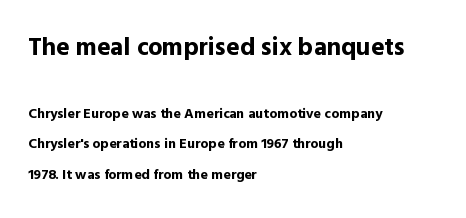
Q: Is the text bold? A: Yes.
Q: Is the text italic (slanted)? A: No, it is upright.
Q: Is the text underlined? A: No.
Q: How is the paragraph aligned? A: Left-aligned.
Q: Is the spacing between letters normal or unusually wide? A: Normal.
Q: Is the spacing between lines tight, normal or loose? A: Loose.
Q: Which block of text is set in a larger size, the first (top) or the second (bottom)? A: The first (top) one.
